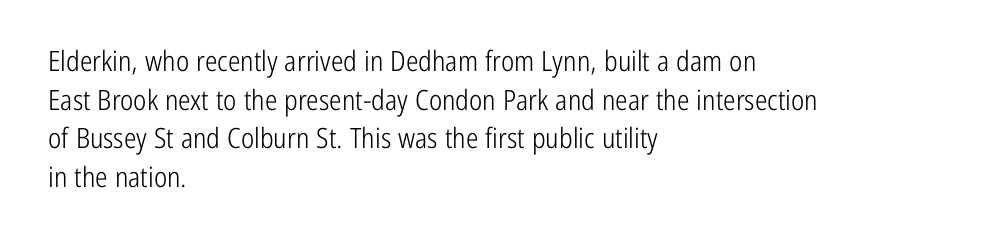
This rendering employs a face without finishing strokes, i.e., a sans-serif. Type without underlining. The lines in this sample share a left origin and differ only in where they stop. Here the glyphs are tracked normally, forming tight word shapes.
